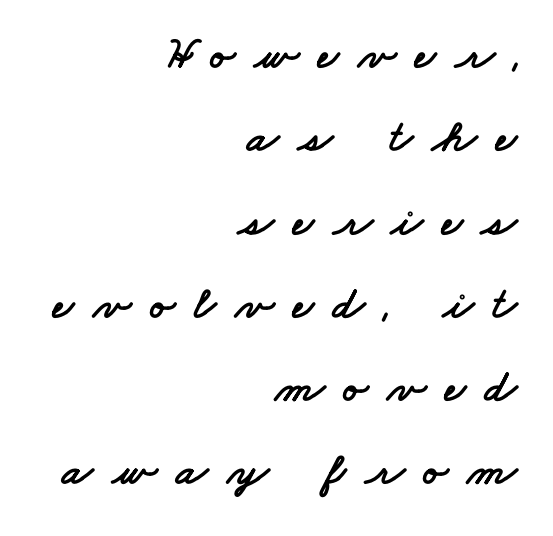
Q: Is the typeface a serif or a sans-serif typeface? A: Sans-serif.
Q: Is the text underlined? A: No.
Q: How is the paragraph aligned? A: Right-aligned.
Q: Is the spacing between letters normal or unusually wide? A: Unusually wide.
Q: Width (condensed, normal, or wide)? A: Wide.
Q: Stroke contrast? A: Low.
Q: x-height? A: Small.
Q: Monospaced? A: No.
